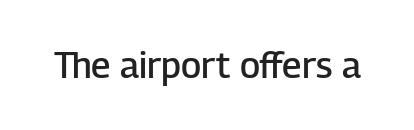
Q: Is the text bold? A: Semi-bold.
Q: Is the text italic (slanted)? A: No, it is upright.
Q: Is the typeface a serif or a sans-serif typeface? A: Sans-serif.
Q: Is the text underlined? A: No.
Q: Is the spacing between letters normal or unusually wide? A: Normal.
Q: Width (condensed, normal, or wide)? A: Normal.
Q: Stroke contrast? A: Low.
Q: x-height? A: Medium.
Q: Monospaced? A: No.
